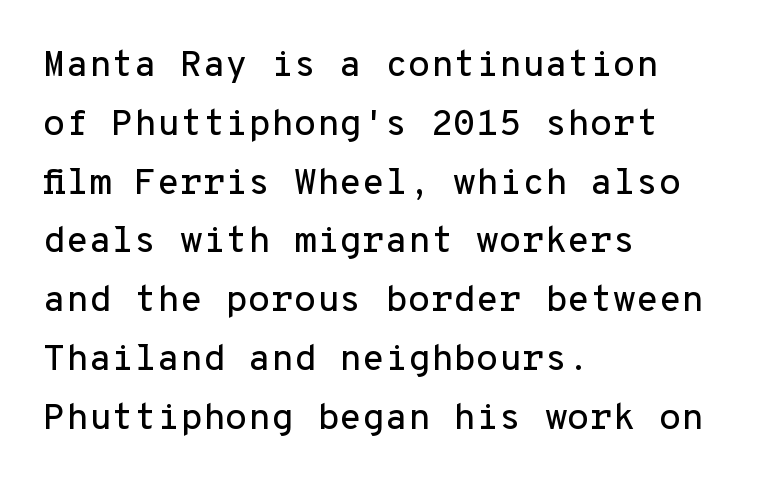
Q: Is the text italic (slanted)? A: No, it is upright.
Q: Is the typeface a serif or a sans-serif typeface? A: Sans-serif.
Q: Is the text underlined? A: No.
Q: How is the paragraph aligned? A: Left-aligned.
Q: Is the spacing between letters normal or unusually wide? A: Normal.
Q: Is the spacing between lines tight, normal or loose? A: Normal.
Q: Width (condensed, normal, or wide)? A: Normal.
Q: Stroke contrast? A: Low.
Q: x-height? A: Medium.
Q: Monospaced? A: Yes.
